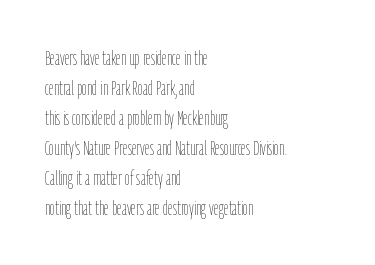
The image shows 20 px text type, upright; set left-aligned, normal line spacing (1.5x), normal letter spacing, not underlined.
